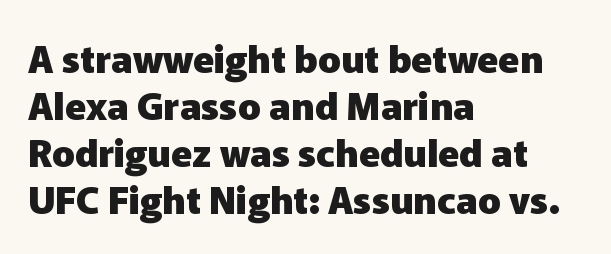
Q: Is the text bold? A: Yes.
Q: Is the text italic (slanted)? A: No, it is upright.
Q: Is the typeface a serif or a sans-serif typeface? A: Sans-serif.
Q: Is the text underlined? A: No.
Q: How is the paragraph aligned? A: Left-aligned.
Q: Is the spacing between letters normal or unusually wide? A: Normal.
Q: Width (condensed, normal, or wide)? A: Normal.
Q: Stroke contrast? A: Low.
Q: x-height? A: Medium.
Q: Monospaced? A: No.
